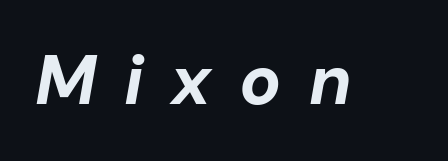
You could only call the tracking loose — the letters float apart. The string is rendered with underlining switched off. Spacing verdict: proportional, widths tailored to each character. Would a proofreader flag this as italicized? Yes. Plenty of ink on the page — the face is bold.
